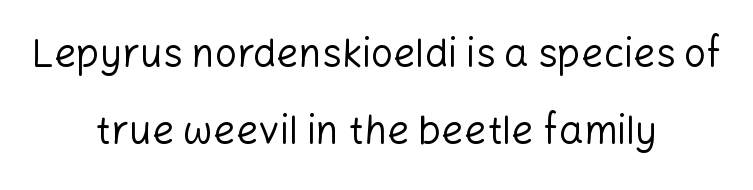
The image shows 39 px regular-weight sans-serif type, upright; set centered, loose line spacing (1.97x), normal letter spacing, not underlined; low stroke contrast and a medium x-height.
